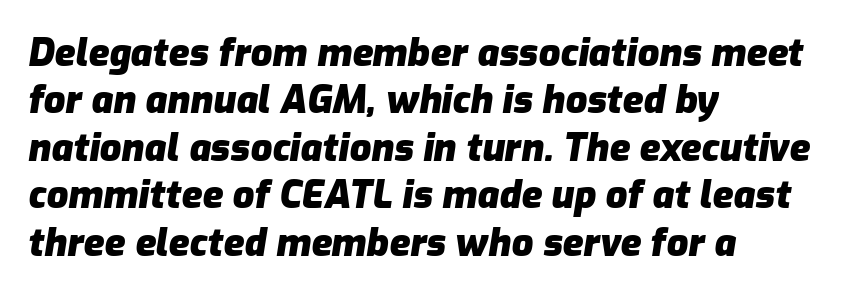
The passage shown is typed in a proportional face where columns would drift. The rows are spaced the way most documents space them. Plenty of ink on the page — the face is bold. Where is the straight margin? On the left. Words float on clear page, feet unadorned.
